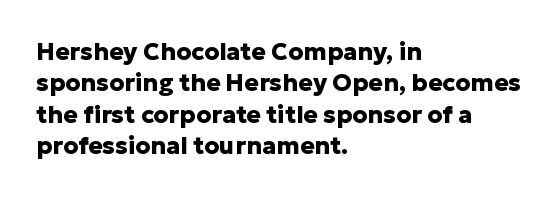
Q: Is the text bold? A: Yes.
Q: Is the text italic (slanted)? A: No, it is upright.
Q: Is the text underlined? A: No.
Q: How is the paragraph aligned? A: Left-aligned.
Q: Is the spacing between letters normal or unusually wide? A: Normal.
Q: Is the spacing between lines tight, normal or loose? A: Normal.
